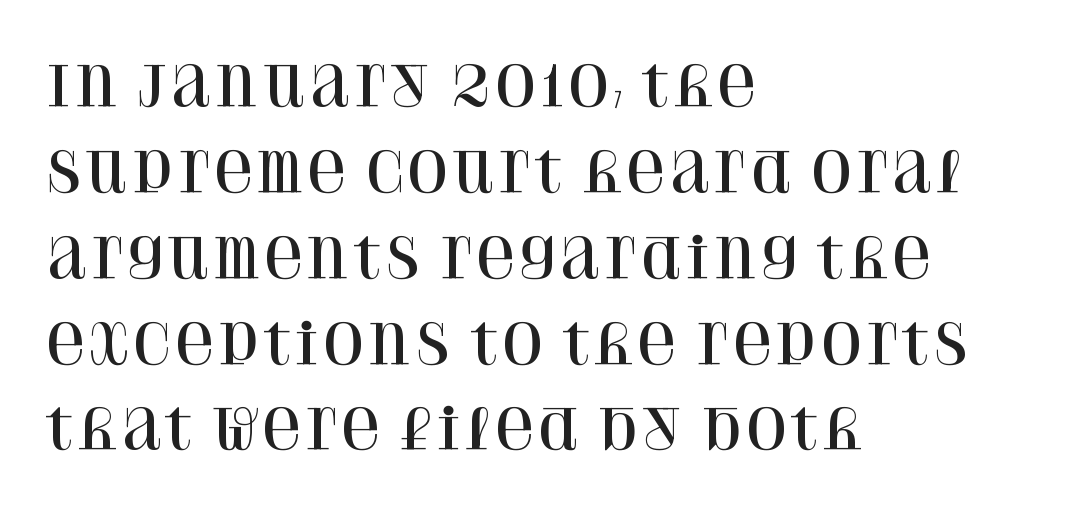
Q: Is the text italic (slanted)? A: No, it is upright.
Q: Is the typeface a serif or a sans-serif typeface? A: Serif.
Q: Is the text underlined? A: No.
Q: How is the paragraph aligned? A: Left-aligned.
Q: Is the spacing between letters normal or unusually wide? A: Normal.
Q: Is the spacing between lines tight, normal or loose? A: Normal.
Q: Width (condensed, normal, or wide)? A: Normal.
Q: Stroke contrast? A: High.
Q: x-height? A: Large.
Q: Monospaced? A: No.
